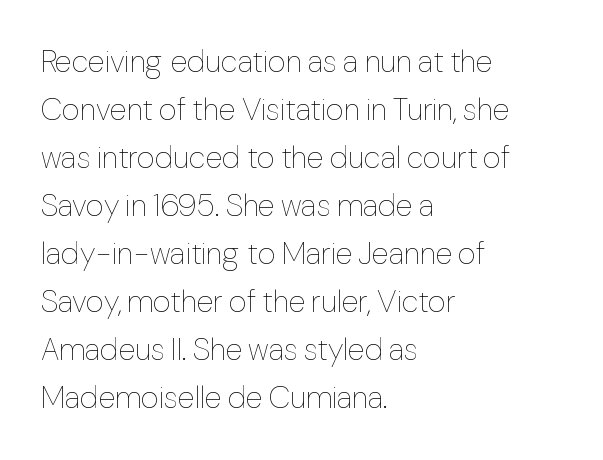
The image shows 31 px thin type, upright; set left-aligned, normal line spacing (1.55x), normal letter spacing, not underlined; low stroke contrast and a medium x-height.
